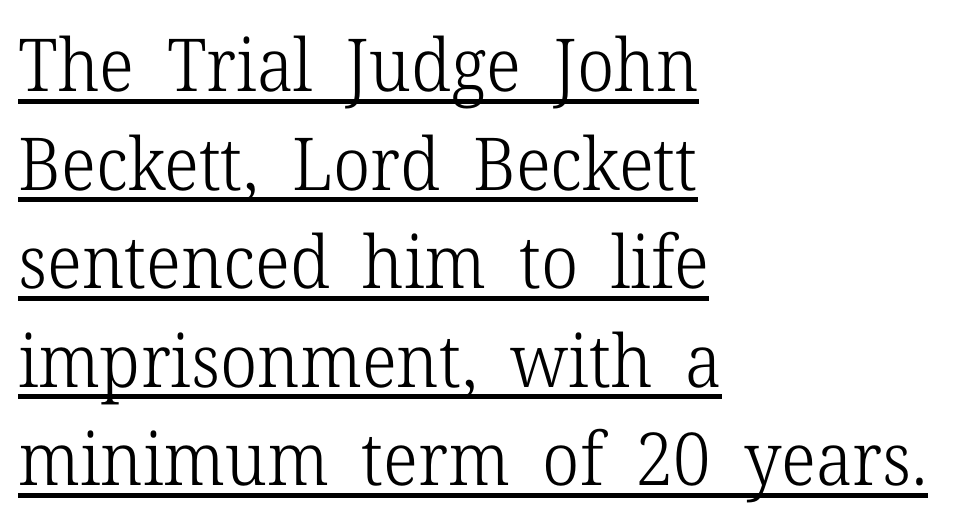
The image shows 73 px light serif type, upright; set left-aligned, normal line spacing (1.35x), normal letter spacing, underlined; low stroke contrast and a medium x-height.
